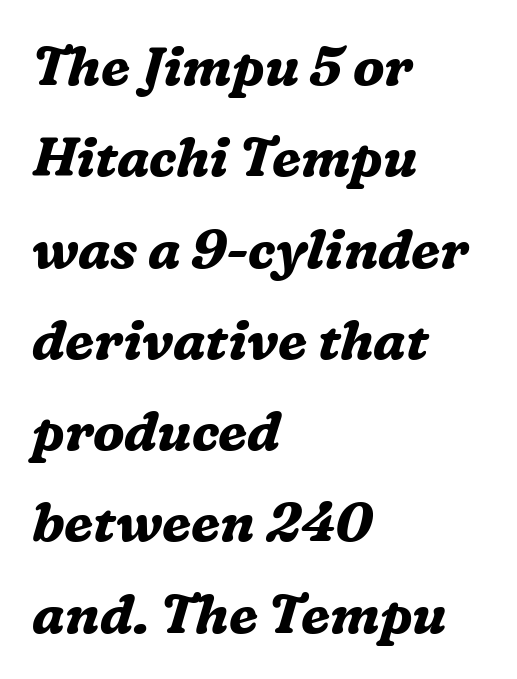
Q: Is the text bold? A: Yes.
Q: Is the text italic (slanted)? A: Yes, it leans right by about 16 degrees.
Q: Is the typeface a serif or a sans-serif typeface? A: Serif.
Q: Is the text underlined? A: No.
Q: How is the paragraph aligned? A: Left-aligned.
Q: Is the spacing between letters normal or unusually wide? A: Normal.
Q: Is the spacing between lines tight, normal or loose? A: Normal.
Q: Width (condensed, normal, or wide)? A: Normal.
Q: Stroke contrast? A: Medium.
Q: x-height? A: Medium.
Q: Monospaced? A: No.
